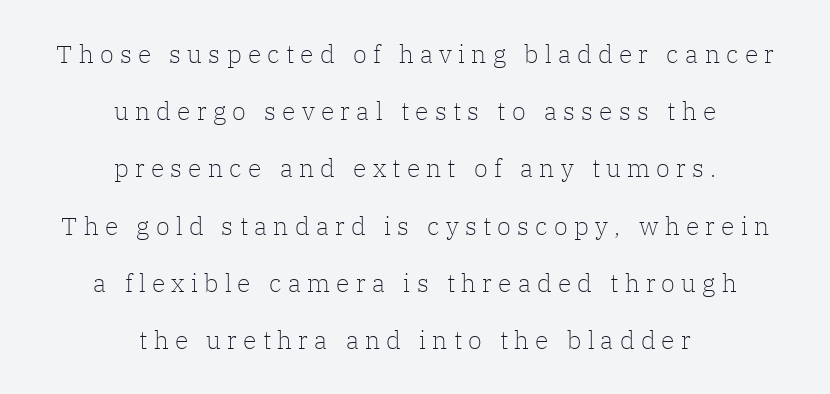
Each new line begins a long way beneath the previous one. In CSS terms this would be text-align: center. The specimen reads as upright at a glance. Heaviness? Minimal to ordinary, like unemphasized prose. Quick note: underline off.
